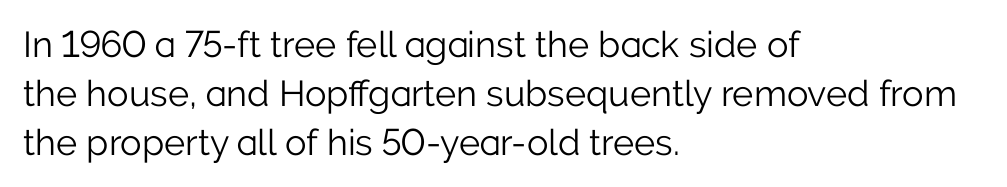
{"serif": "no", "italic": "no", "bold": "no", "weight": "light", "width": "normal", "stroke_contrast": "low", "x_height": "medium", "monospaced": "no", "underline": "no", "align": "left", "line_spacing": "normal", "line_spacing_ratio": 1.36, "letter_spacing": "normal", "letter_spacing_em": 0.0, "glyph_px": 36}
